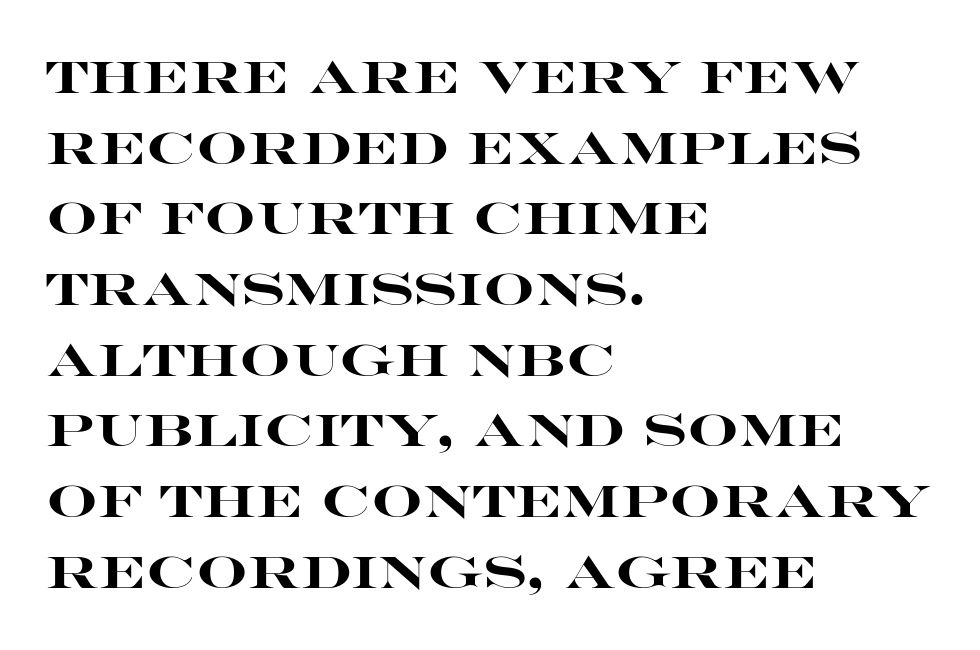
{"italic": "no", "bold": "yes", "weight": "heavy", "width": "wide", "stroke_contrast": "high", "x_height": "large", "monospaced": "no", "underline": "no", "align": "left", "line_spacing": "normal", "line_spacing_ratio": 1.57, "letter_spacing": "normal", "letter_spacing_em": 0.0, "glyph_px": 45}
